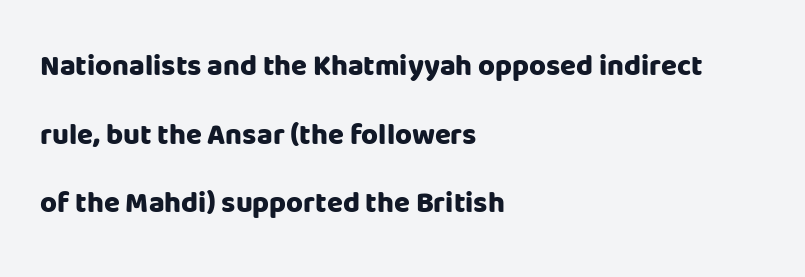
Q: Is the text bold? A: Yes.
Q: Is the text italic (slanted)? A: No, it is upright.
Q: Is the typeface a serif or a sans-serif typeface? A: Sans-serif.
Q: Is the text underlined? A: No.
Q: How is the paragraph aligned? A: Left-aligned.
Q: Is the spacing between letters normal or unusually wide? A: Normal.
Q: Is the spacing between lines tight, normal or loose? A: Loose.
Q: Width (condensed, normal, or wide)? A: Normal.
Q: Stroke contrast? A: Low.
Q: x-height? A: Large.
Q: Monospaced? A: No.
